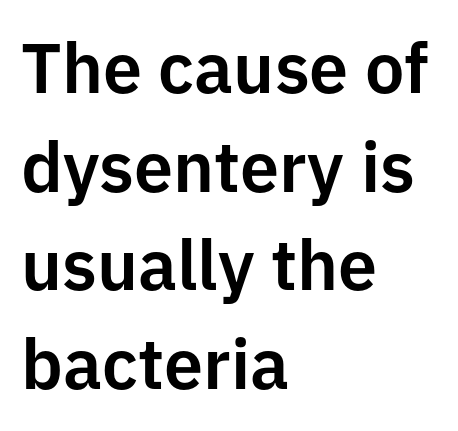
{"serif": "no", "italic": "no", "width": "normal", "stroke_contrast": "low", "x_height": "medium", "monospaced": "no", "underline": "no", "align": "left", "line_spacing": "normal", "line_spacing_ratio": 1.41, "letter_spacing": "normal", "letter_spacing_em": 0.0, "glyph_px": 70}
